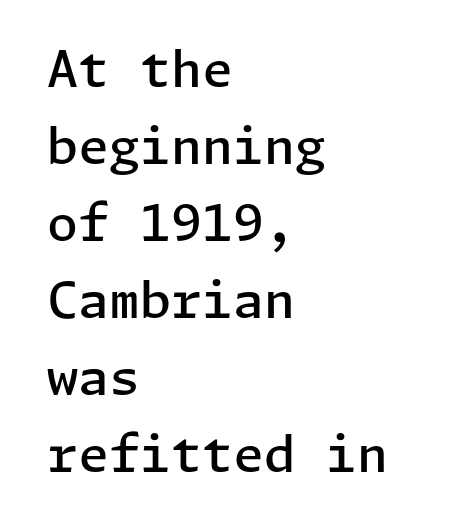
Notice how the passage keeps a crisp vertical edge on the left only. Type without underlining. Each word holds together tightly as a unit, with standard inter-letter gaps. A sans-serif font was chosen for this passage. The type sits square on the baseline with zero lean.
